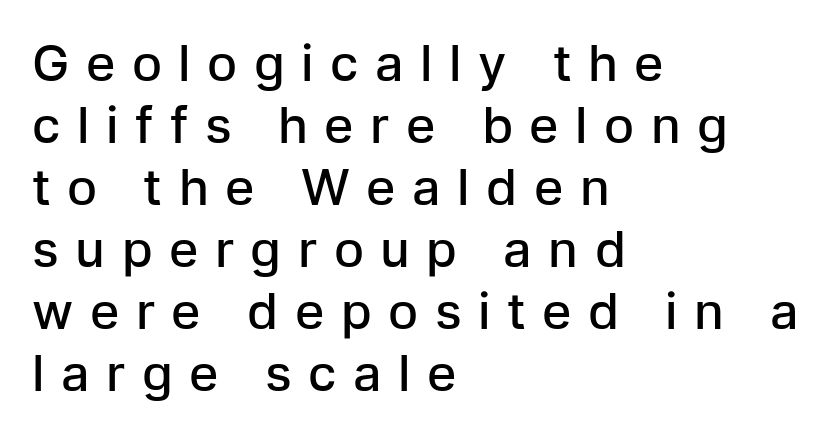
Q: Is the text bold? A: Semi-bold.
Q: Is the text italic (slanted)? A: No, it is upright.
Q: Is the typeface a serif or a sans-serif typeface? A: Sans-serif.
Q: Is the text underlined? A: No.
Q: How is the paragraph aligned? A: Left-aligned.
Q: Is the spacing between letters normal or unusually wide? A: Unusually wide.
Q: Width (condensed, normal, or wide)? A: Normal.
Q: Stroke contrast? A: Low.
Q: x-height? A: Medium.
Q: Monospaced? A: No.
